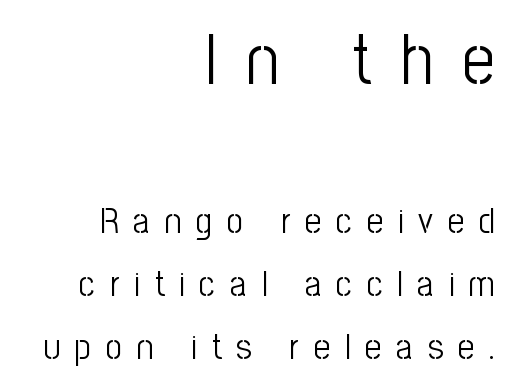
The image shows 71 px light, condensed sans-serif type, upright; set right-aligned, line spacing 1.76x, unusually wide letter spacing (+0.41 em), not underlined; the first (top) block is 1.97x larger; low stroke contrast and a medium x-height.
